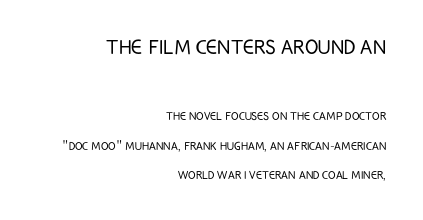
The image shows 25 px text type, upright; set right-aligned, loose line spacing (2.12x), normal letter spacing, not underlined; the first (top) block is 1.79x larger.
